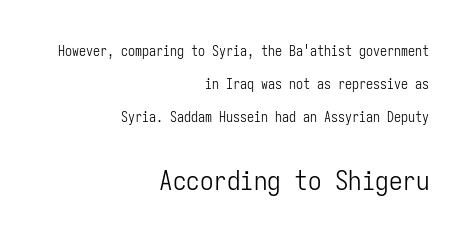
The string is rendered with underlining switched off. The lines are quadded right. The letters stand upright; this is a roman face. The lines are spread far apart with generous leading. Observe the ordinary spacing: letters are neighbours, not strangers. Heft: none added — not bold.
